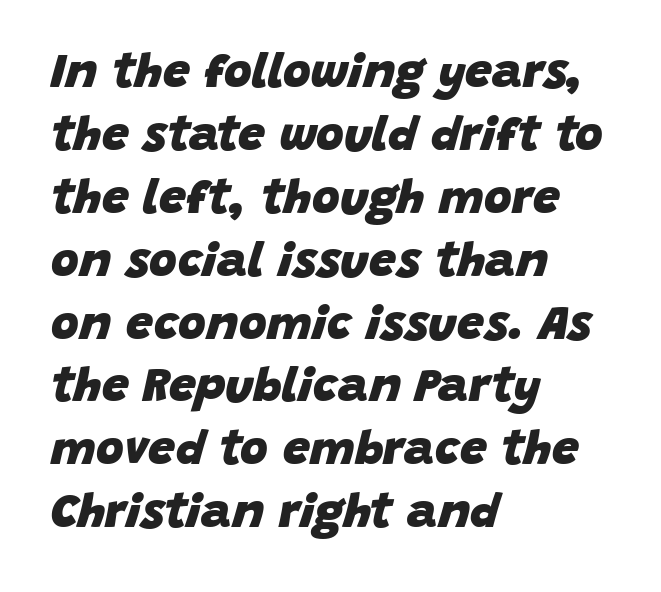
Q: Is the text bold? A: Yes.
Q: Is the text italic (slanted)? A: Yes, it leans right by about 15 degrees.
Q: Is the text underlined? A: No.
Q: How is the paragraph aligned? A: Left-aligned.
Q: Is the spacing between letters normal or unusually wide? A: Normal.
Q: Is the spacing between lines tight, normal or loose? A: Normal.
Q: Width (condensed, normal, or wide)? A: Normal.
Q: Stroke contrast? A: Low.
Q: x-height? A: Large.
Q: Monospaced? A: No.
